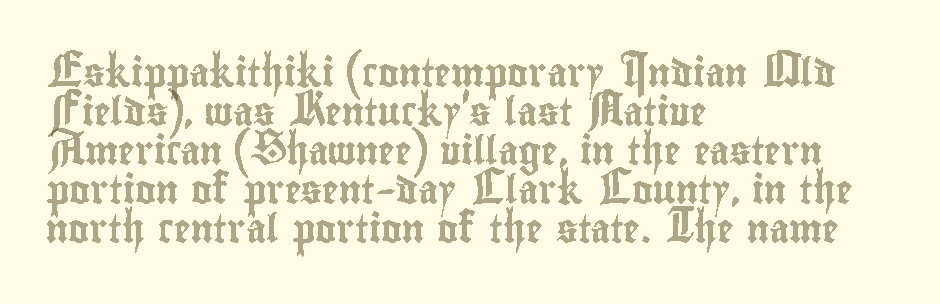
Q: Is the text italic (slanted)? A: No, it is upright.
Q: Is the text underlined? A: No.
Q: How is the paragraph aligned? A: Left-aligned.
Q: Is the spacing between letters normal or unusually wide? A: Normal.
Q: Is the spacing between lines tight, normal or loose? A: Normal.
Q: Width (condensed, normal, or wide)? A: Condensed.
Q: x-height? A: Small.
Q: Monospaced? A: No.
